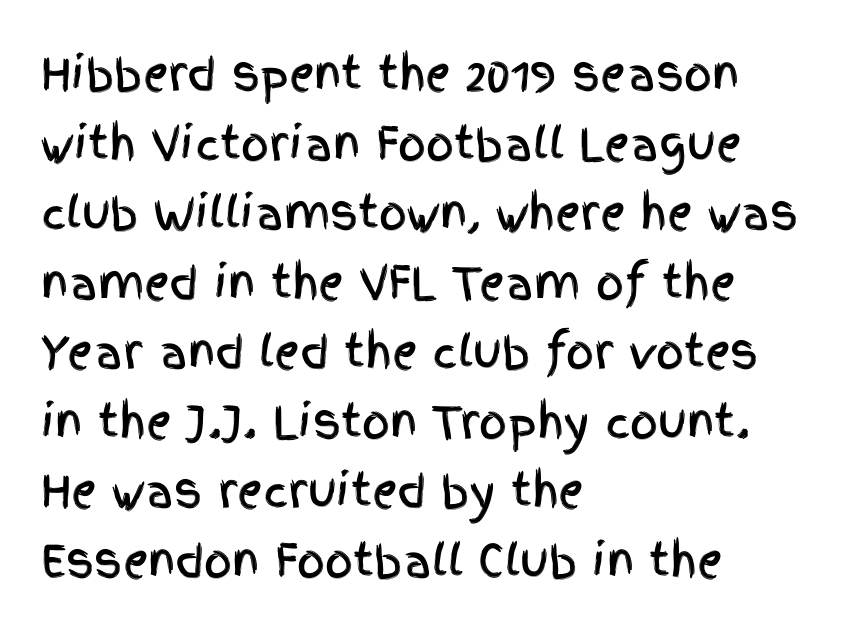
{"serif": "no", "italic": "no", "width": "condensed", "x_height": "large", "monospaced": "no", "underline": "no", "align": "left", "line_spacing": "normal", "line_spacing_ratio": 1.58, "letter_spacing": "normal", "letter_spacing_em": 0.0, "glyph_px": 44}
